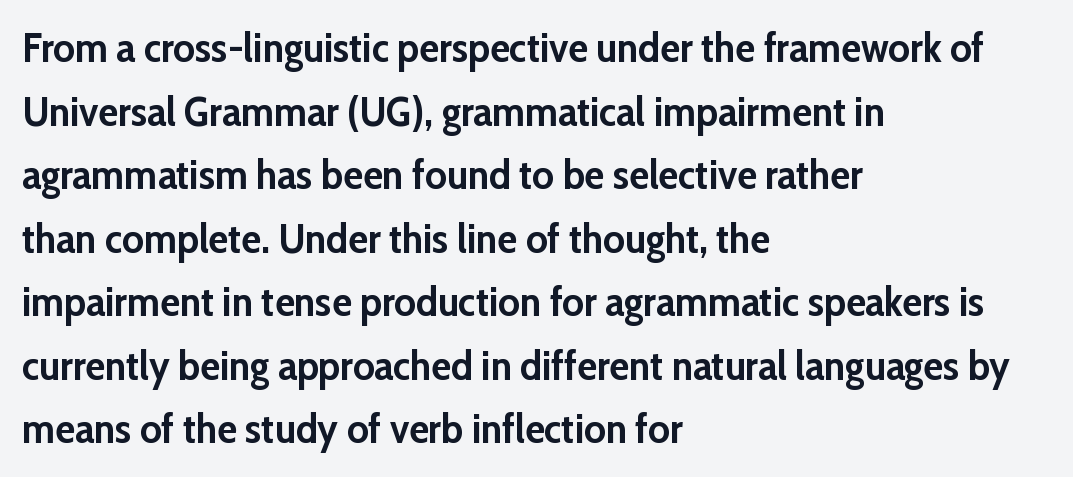
{"serif": "no", "italic": "no", "bold": "yes", "weight": "semibold", "width": "normal", "stroke_contrast": "low", "x_height": "medium", "monospaced": "no", "underline": "no", "align": "left", "line_spacing": "normal", "line_spacing_ratio": 1.55, "letter_spacing": "normal", "letter_spacing_em": 0.0, "glyph_px": 41}
